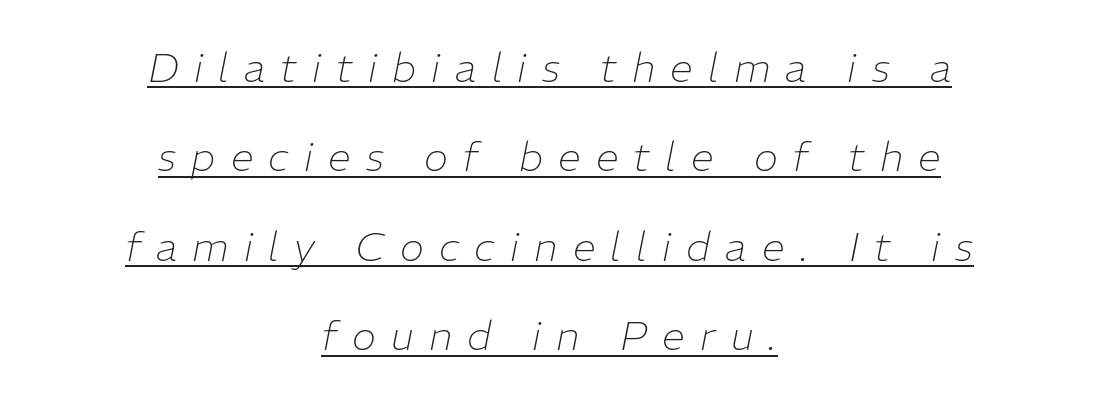
The typesetter chose a symmetrical, centered arrangement here. These lines are rendered in a variable-pitch font. Notice the wide empty band between every row — that's loose leading. Compared with a typical body face, this is equally light or lighter still. These lines have a slow, spaced-out rhythm from letter to letter.
